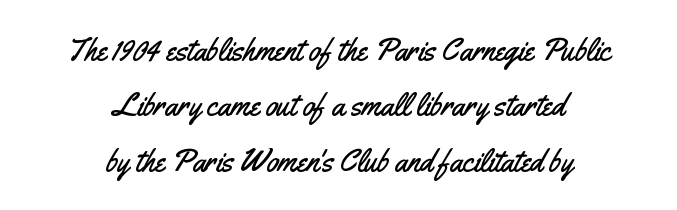
Q: Is the text italic (slanted)? A: Yes.
Q: Is the typeface a serif or a sans-serif typeface? A: Sans-serif.
Q: Is the text underlined? A: No.
Q: How is the paragraph aligned? A: Centered.
Q: Is the spacing between letters normal or unusually wide? A: Normal.
Q: Width (condensed, normal, or wide)? A: Condensed.
Q: Stroke contrast? A: Medium.
Q: x-height? A: Small.
Q: Monospaced? A: No.
